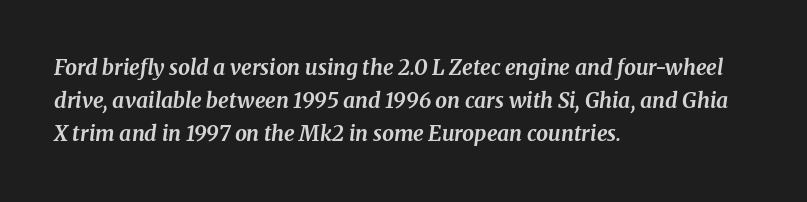
Leading: standard. Clear beneath every line of the passage. Heavy-handed strokes throughout: this text is bold. Each word holds together tightly as a unit, with standard inter-letter gaps. The specimen reads as italic at a glance.
